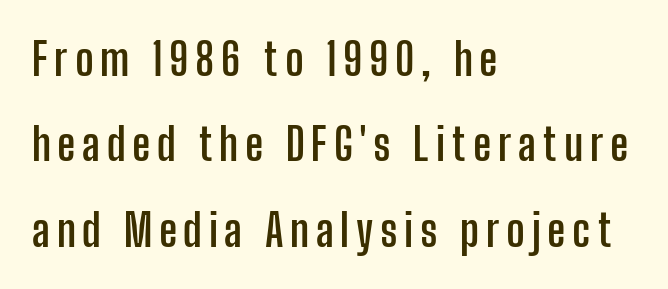
Check the space under the baseline: it is left empty. Is the block centered? No — it sits flush against the left margin. I'd call this a sans setting — the letters go barefoot. Nope, not italic — everything's standing straight. Look at the stroke-to-counter ratio: heavy, a bold. Line spacing here is loose.
